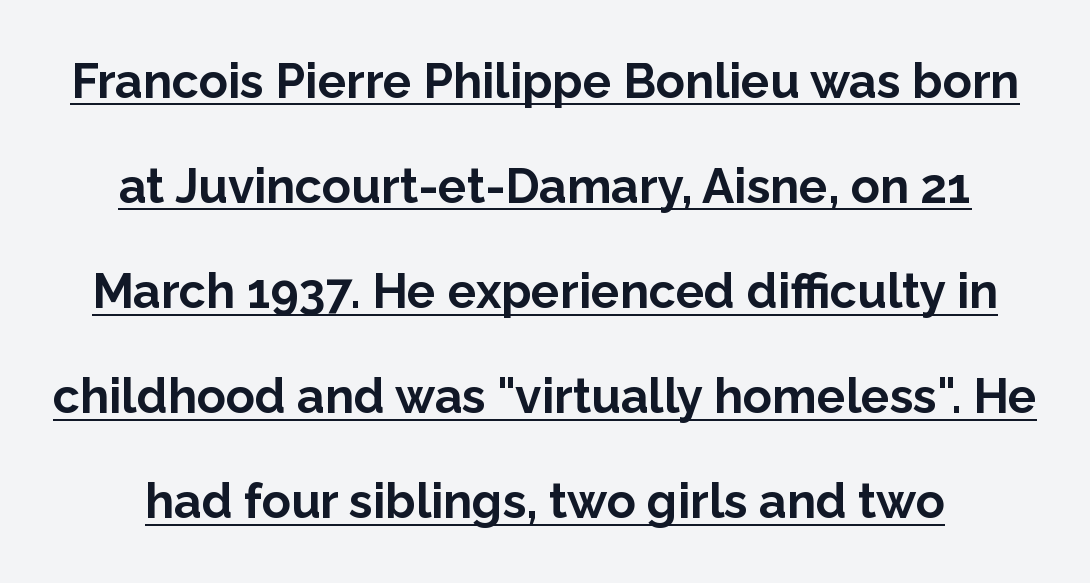
Notice how thick the strokes are: this is what a full bold looks like. A typesetter would call this leading open, well beyond the default. The text was rendered using a sans face with plain stroke endings. Tracking here is standard; glyphs follow each other at the usual distance. Proportional: the letters do not fall into vertical columns.
